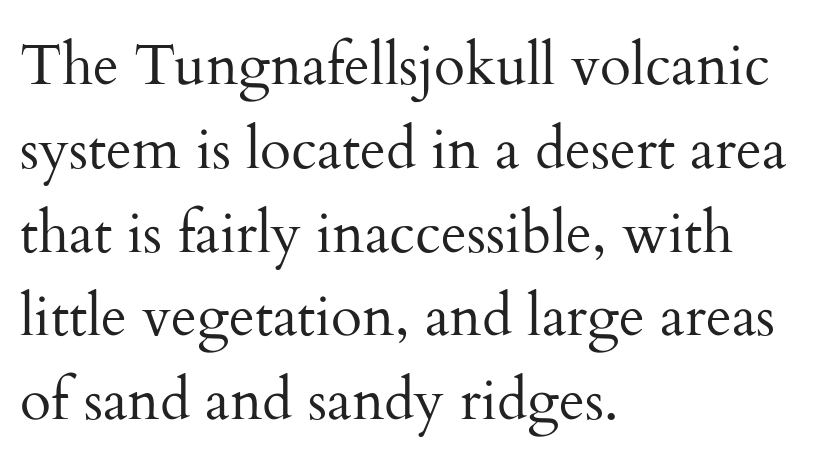
Weight class: somewhere from thin through regular. The rendering anchors every line to the left-hand side. The tracking reads as untouched default to a designer's eye. Here the designer chose a conventional face with non-uniform glyph widths. If you measured baseline to baseline, you'd find a middling distance. Descenders hang freely into open space.
